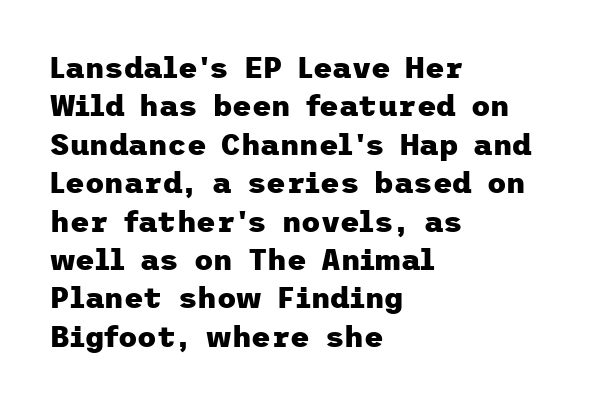
This rendering employs a face without finishing strokes, i.e., a sans-serif. Rendered with straight, roman letterforms. Left-aligned paragraph, ragged on the right. Vertically, the passage feels balanced, rows spaced as you'd expect.
